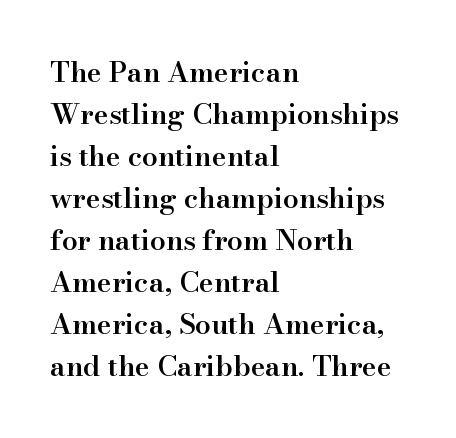
The image shows 28 px semibold serif type, upright; set left-aligned, normal line spacing (1.5x), normal letter spacing, not underlined; high stroke contrast and a small x-height.
